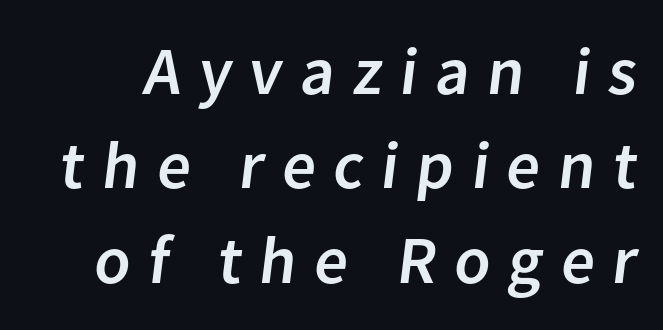
Q: Is the typeface a serif or a sans-serif typeface? A: Sans-serif.
Q: Is the text underlined? A: No.
Q: Is the spacing between letters normal or unusually wide? A: Unusually wide.
Q: Is the spacing between lines tight, normal or loose? A: Normal.
Q: Width (condensed, normal, or wide)? A: Normal.
Q: Stroke contrast? A: Low.
Q: x-height? A: Medium.
Q: Monospaced? A: No.
